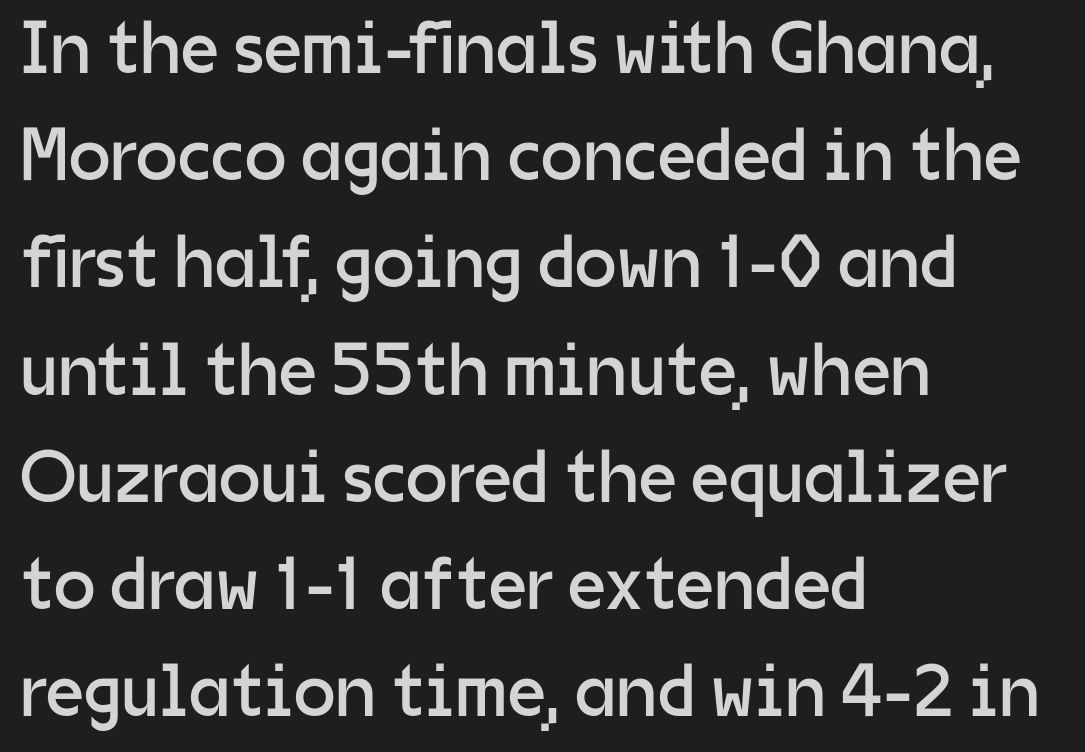
{"serif": "no", "italic": "no", "bold": "no", "weight": "regular", "width": "normal", "stroke_contrast": "low", "x_height": "medium", "monospaced": "no", "underline": "no", "align": "left", "line_spacing": "normal", "line_spacing_ratio": 1.43, "letter_spacing": "normal", "letter_spacing_em": 0.0, "glyph_px": 75}
